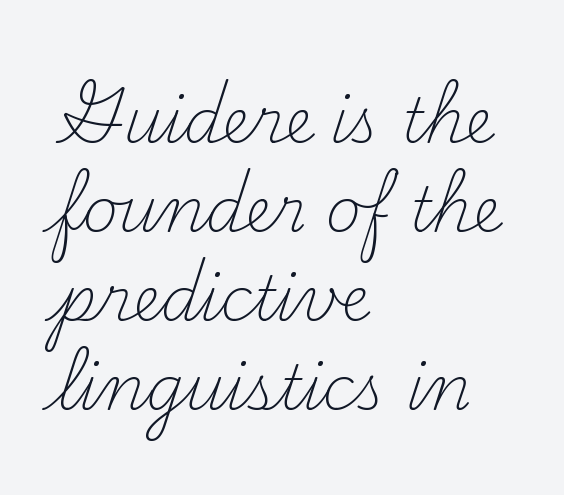
{"bold": "no", "weight": "light", "width": "normal", "stroke_contrast": "medium", "x_height": "small", "monospaced": "no", "underline": "no", "align": "left", "line_spacing": "normal", "line_spacing_ratio": 1.46, "letter_spacing": "normal", "letter_spacing_em": 0.0, "glyph_px": 61}
